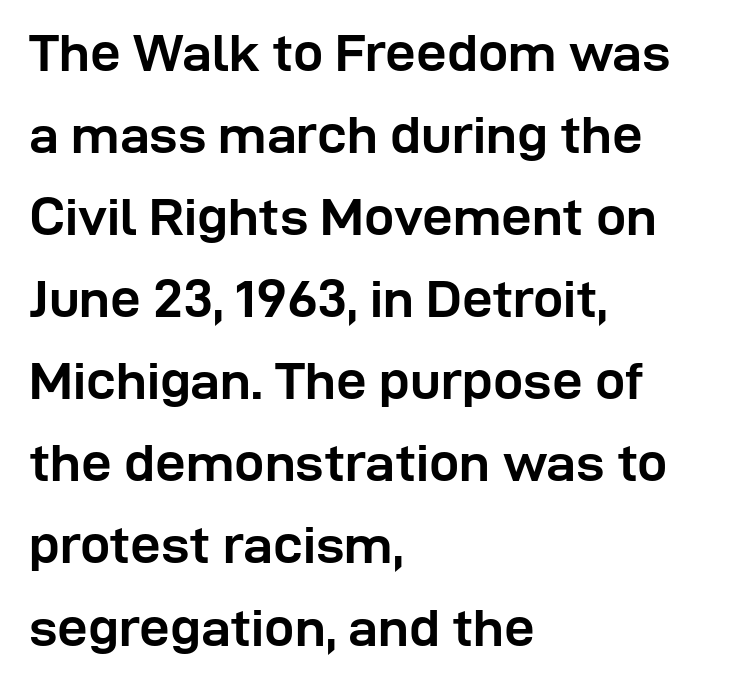
{"serif": "no", "italic": "no", "bold": "yes", "weight": "semibold", "width": "normal", "stroke_contrast": "low", "x_height": "medium", "monospaced": "no", "underline": "no", "align": "left", "line_spacing": "normal", "line_spacing_ratio": 1.52, "letter_spacing": "normal", "letter_spacing_em": 0.0, "glyph_px": 54}
